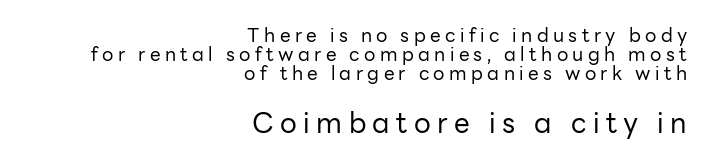
A roman cut, with each character standing at attention. Honestly, the letter spacing is so wide it's the main thing you notice. The designer went with a sans here, leaving each stem footless. Is this a heavy cut? Hardly; it is regular or lighter. Visually the block forms a straight wall on the right and a jagged coastline on the left.
